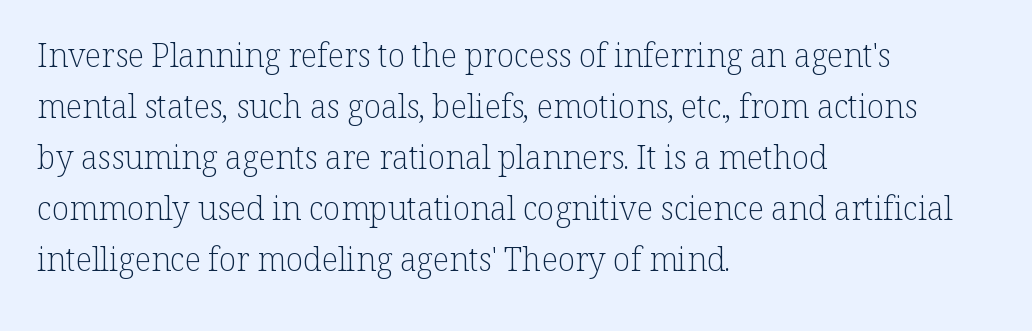
Q: Is the text bold? A: No.
Q: Is the text italic (slanted)? A: No, it is upright.
Q: Is the typeface a serif or a sans-serif typeface? A: Serif.
Q: Is the text underlined? A: No.
Q: How is the paragraph aligned? A: Left-aligned.
Q: Is the spacing between letters normal or unusually wide? A: Normal.
Q: Is the spacing between lines tight, normal or loose? A: Normal.
Q: Width (condensed, normal, or wide)? A: Normal.
Q: Stroke contrast? A: Low.
Q: x-height? A: Medium.
Q: Monospaced? A: No.
